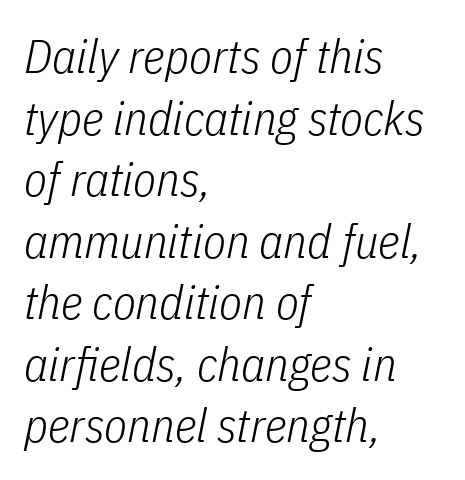
This reads as an unemphasized weight, regular at the heaviest. Caption: multi-line text, flush left, ragged right. Tall strokes in this sample are angled rather than plumb. Honestly, the row spacing looks completely unremarkable. No word sits above an underline.
